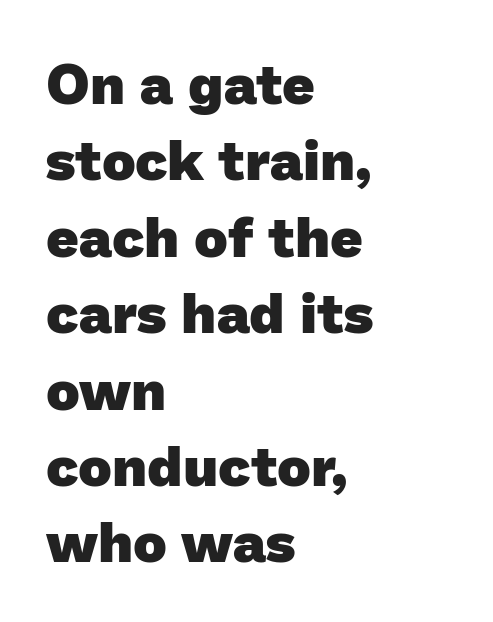
Looks like regular typesetting: each glyph gets only the width it needs. Examine the stroke ends and you'll find no serifs. Unmarked baselines from the first word to the last. Letter spacing: default.
